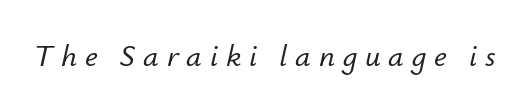
Q: Is the text italic (slanted)? A: Yes, it leans right by about 12 degrees.
Q: Is the text underlined? A: No.
Q: Is the spacing between letters normal or unusually wide? A: Unusually wide.
Q: Width (condensed, normal, or wide)? A: Normal.
Q: Stroke contrast? A: Low.
Q: x-height? A: Small.
Q: Monospaced? A: No.
